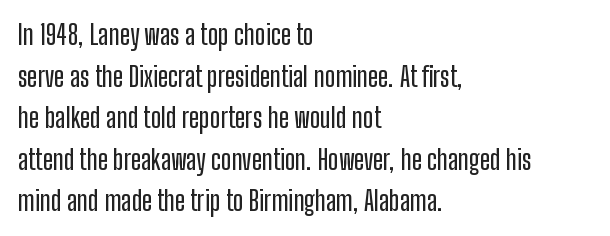
The image shows 27 px text type, upright; set left-aligned, normal line spacing (1.54x), normal letter spacing, not underlined.
